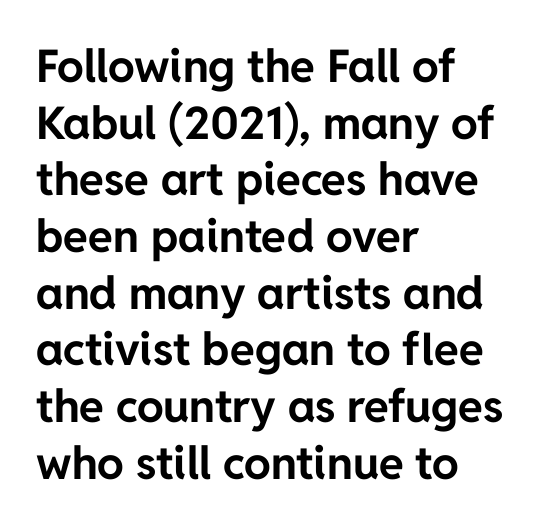
{"serif": "no", "italic": "no", "bold": "yes", "weight": "bold", "width": "normal", "stroke_contrast": "low", "x_height": "medium", "monospaced": "no", "underline": "no", "align": "left", "line_spacing": "normal", "line_spacing_ratio": 1.26, "letter_spacing": "normal", "letter_spacing_em": 0.0, "glyph_px": 45}
